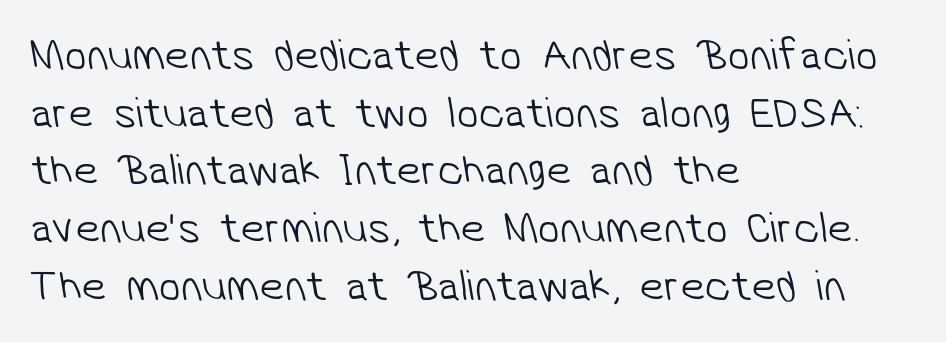
These lines are rendered in a variable-pitch font. The paragraph shown leans on its left margin. This sample keeps an unexceptional amount of space between lines. A clean baseline with only descenders dipping below it.
